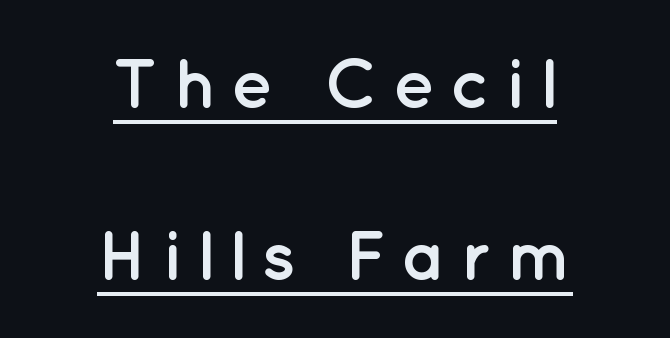
{"serif": "no", "italic": "no", "bold": "yes", "weight": "semibold", "width": "normal", "stroke_contrast": "low", "x_height": "medium", "monospaced": "no", "underline": "yes", "align": "center", "line_spacing": "loose", "line_spacing_ratio": 2.46, "letter_spacing": "wide", "letter_spacing_em": 0.21, "glyph_px": 70}
